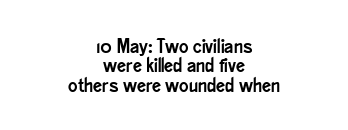
{"italic": "no", "underline": "no", "align": "center", "line_spacing": "tight", "line_spacing_ratio": 0.97, "letter_spacing": "normal", "letter_spacing_em": 0.0, "glyph_px": 20}
